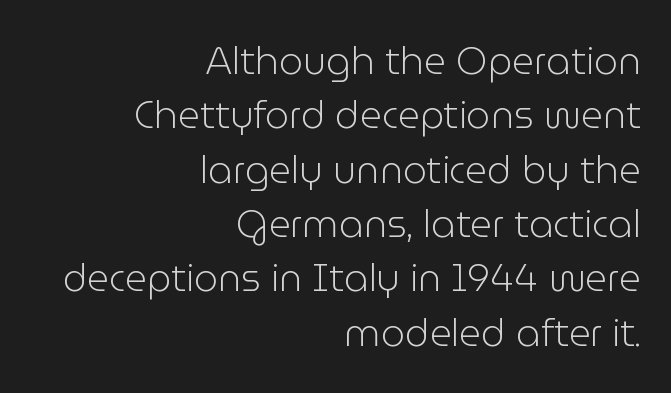
Weight class: somewhere from thin through regular. Rows of type keep a routine distance in the vertical direction. When letters stand straight like this, we call the style roman or upright. Every row of glyphs terminates at an identical x-position on the right.
